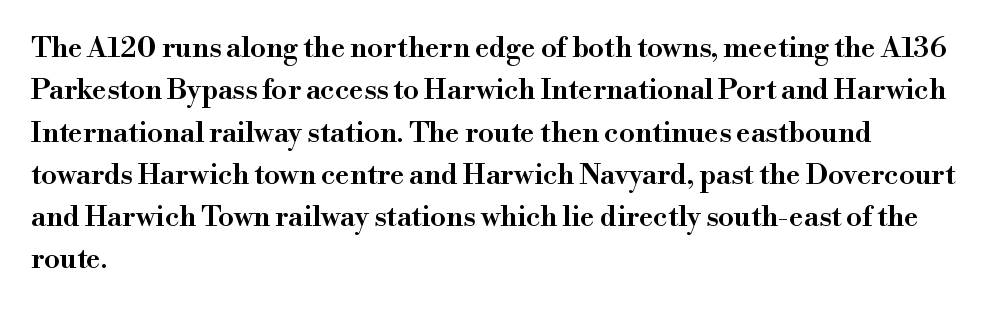
The image shows 28 px semibold serif type, upright; set left-aligned, normal line spacing (1.51x), normal letter spacing, not underlined; high stroke contrast and a small x-height.
